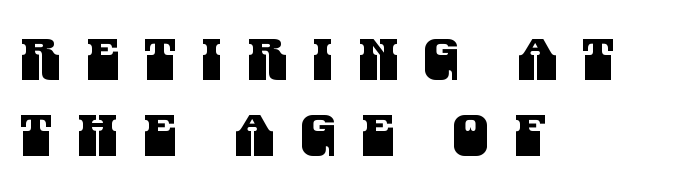
Font category for this specimen: sans-serif. Bare-footed words on every line. Spacing between characters has been opened up far beyond the box default. Casual observation: everything's shoved over to the left. Leading matches the norm, producing a regular column.
